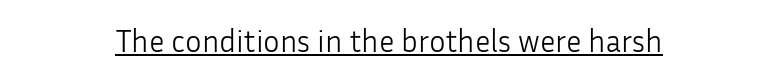
When letters stand straight like this, we call the style roman or upright. The rendering keeps characters at their native spacing. Every row of glyphs is offset so its center matches the block's center. Spacing verdict: proportional, widths tailored to each character. Nope, no serifs anywhere on these letters. Stems here are at most as thick as an everyday book face.
